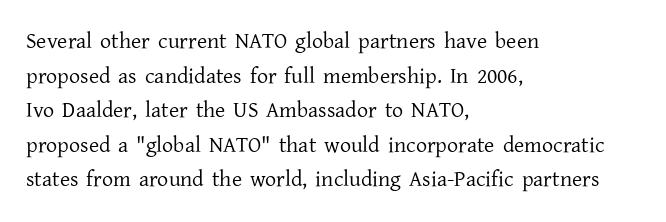
Q: Is the text bold? A: No.
Q: Is the text italic (slanted)? A: No, it is upright.
Q: Is the text underlined? A: No.
Q: How is the paragraph aligned? A: Left-aligned.
Q: Is the spacing between letters normal or unusually wide? A: Normal.
Q: Is the spacing between lines tight, normal or loose? A: Normal.
